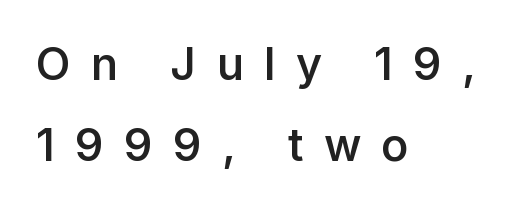
The image shows 45 px semibold sans-serif type, upright; set left-aligned, line spacing 1.81x, unusually wide letter spacing (+0.45 em), not underlined; low stroke contrast and a medium x-height.
